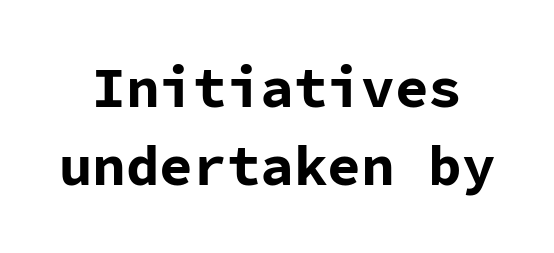
The image shows 56 px bold sans-serif type, upright, monospaced; set normal line spacing (1.4x), normal letter spacing, not underlined; low stroke contrast and a medium x-height.
